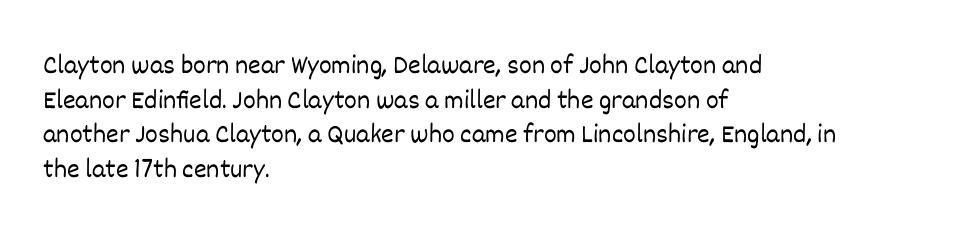
{"italic": "no", "bold": "no", "underline": "no", "align": "left", "line_spacing": "normal", "line_spacing_ratio": 1.28, "letter_spacing": "normal", "letter_spacing_em": 0.0, "glyph_px": 27}
